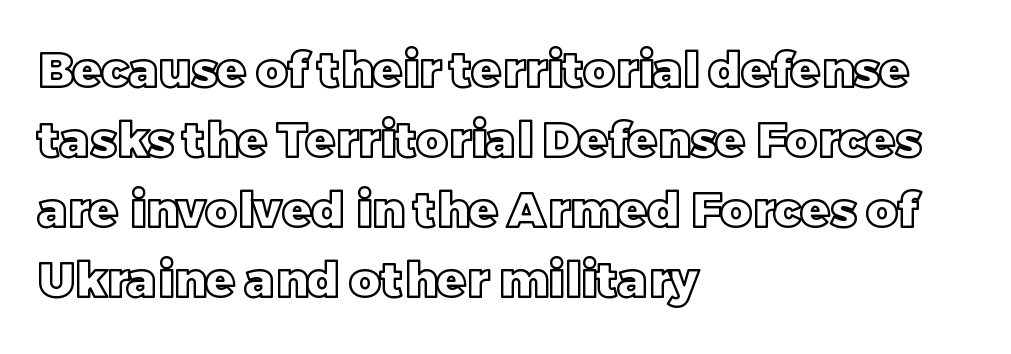
Q: Is the text italic (slanted)? A: No, it is upright.
Q: Is the text underlined? A: No.
Q: How is the paragraph aligned? A: Left-aligned.
Q: Is the spacing between letters normal or unusually wide? A: Normal.
Q: Is the spacing between lines tight, normal or loose? A: Normal.
Q: Width (condensed, normal, or wide)? A: Normal.
Q: x-height? A: Large.
Q: Monospaced? A: No.
